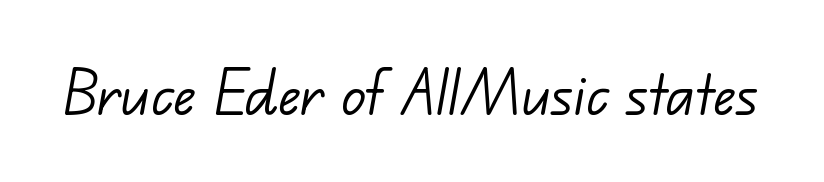
{"serif": "no", "bold": "no", "weight": "light", "width": "normal", "stroke_contrast": "low", "x_height": "small", "monospaced": "no", "underline": "no", "letter_spacing": "normal", "letter_spacing_em": 0.0, "glyph_px": 74}
